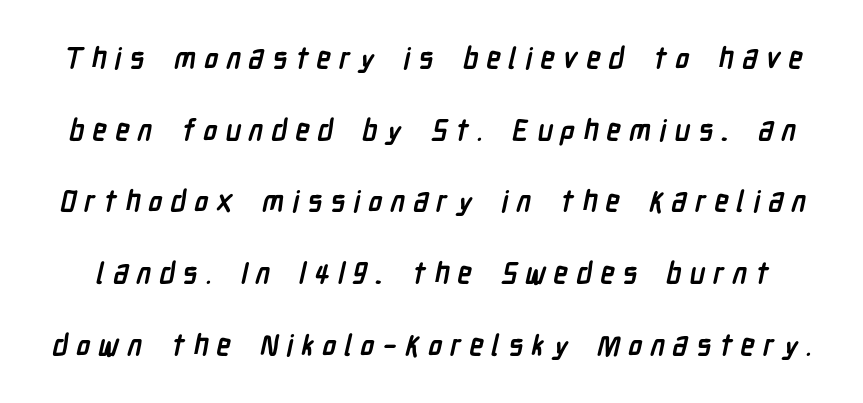
The image shows 29 px semibold, condensed sans-serif type; set loose line spacing (2.47x), unusually wide letter spacing (+0.28 em), not underlined; low stroke contrast and a medium x-height.
